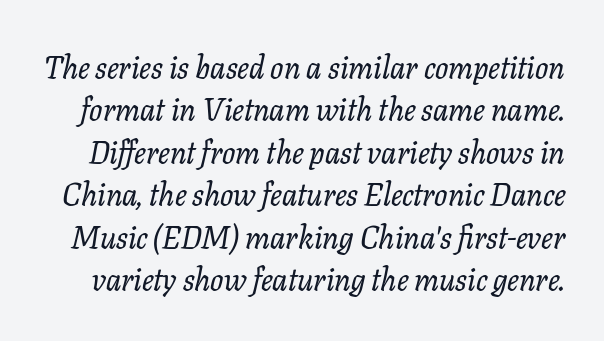
{"serif": "yes", "italic": "yes", "lean": "right", "slant_degrees": 11, "width": "normal", "stroke_contrast": "low", "x_height": "medium", "monospaced": "no", "underline": "no", "line_spacing": "normal", "line_spacing_ratio": 1.37, "letter_spacing": "normal", "letter_spacing_em": 0.0, "glyph_px": 31}
